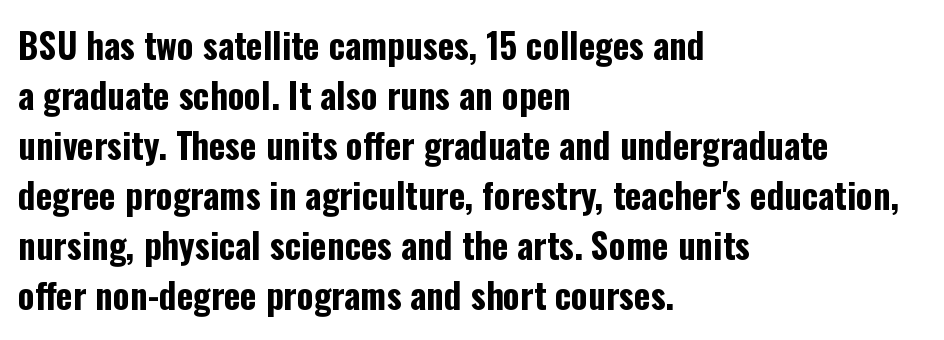
{"serif": "no", "italic": "no", "bold": "yes", "weight": "bold", "width": "condensed", "stroke_contrast": "low", "x_height": "medium", "monospaced": "no", "underline": "no", "align": "left", "line_spacing": "normal", "line_spacing_ratio": 1.43, "letter_spacing": "normal", "letter_spacing_em": 0.0, "glyph_px": 35}
